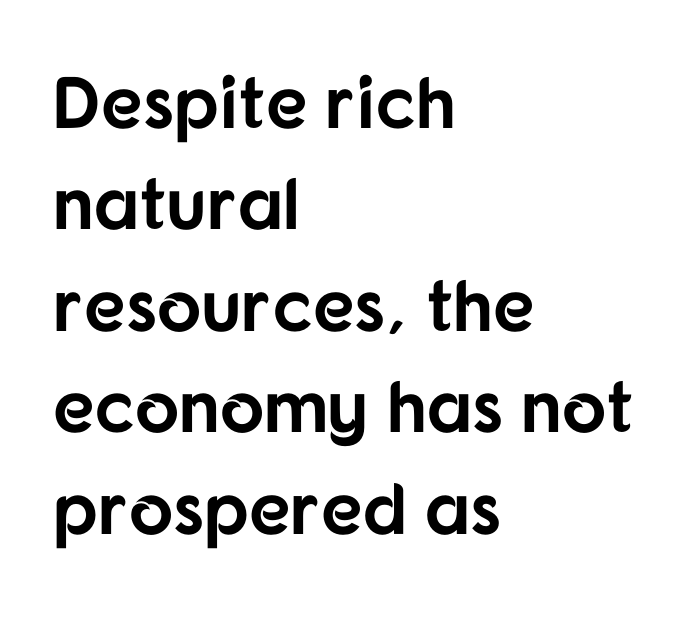
Q: Is the text bold? A: Yes.
Q: Is the text italic (slanted)? A: No, it is upright.
Q: Is the typeface a serif or a sans-serif typeface? A: Sans-serif.
Q: Is the text underlined? A: No.
Q: How is the paragraph aligned? A: Left-aligned.
Q: Is the spacing between letters normal or unusually wide? A: Normal.
Q: Is the spacing between lines tight, normal or loose? A: Normal.
Q: Width (condensed, normal, or wide)? A: Normal.
Q: Stroke contrast? A: Low.
Q: x-height? A: Medium.
Q: Monospaced? A: No.
